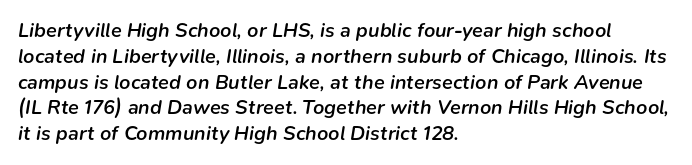
{"italic": "yes", "lean": "right", "slant_degrees": 9, "bold": "semi", "underline": "no", "align": "left", "line_spacing": "normal", "line_spacing_ratio": 1.29, "letter_spacing": "normal", "letter_spacing_em": 0.0, "glyph_px": 20}
